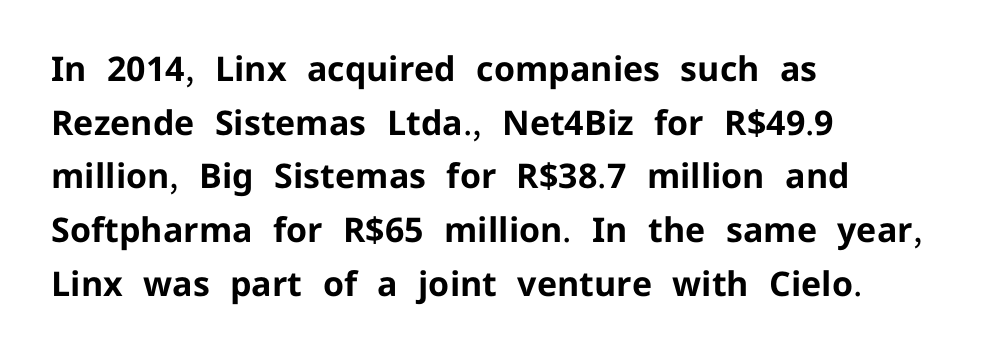
Q: Is the text bold? A: Yes.
Q: Is the text italic (slanted)? A: No, it is upright.
Q: Is the typeface a serif or a sans-serif typeface? A: Sans-serif.
Q: Is the text underlined? A: No.
Q: How is the paragraph aligned? A: Left-aligned.
Q: Is the spacing between letters normal or unusually wide? A: Normal.
Q: Is the spacing between lines tight, normal or loose? A: Normal.
Q: Width (condensed, normal, or wide)? A: Normal.
Q: Stroke contrast? A: Low.
Q: x-height? A: Medium.
Q: Monospaced? A: No.
